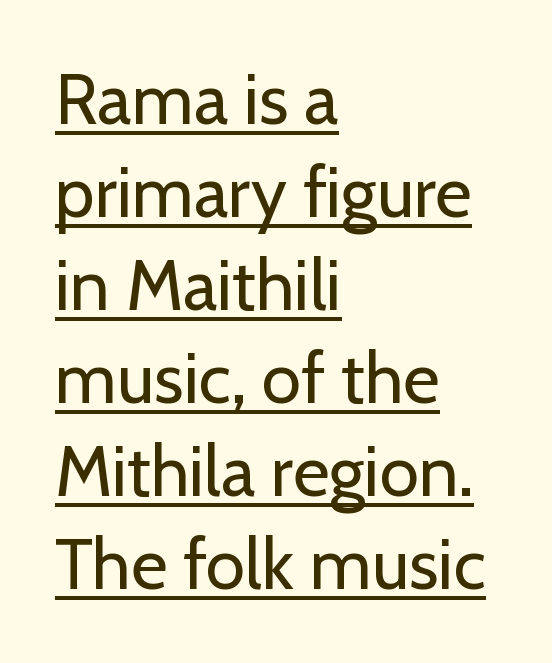
Vertical strokes here are truly vertical. Think of a printed novel: that variable character pitch is what you see here. Nope, no serifs anywhere on these letters. The rendering keeps characters at their native spacing. Evenly set lines give the paragraph a standard silhouette.
